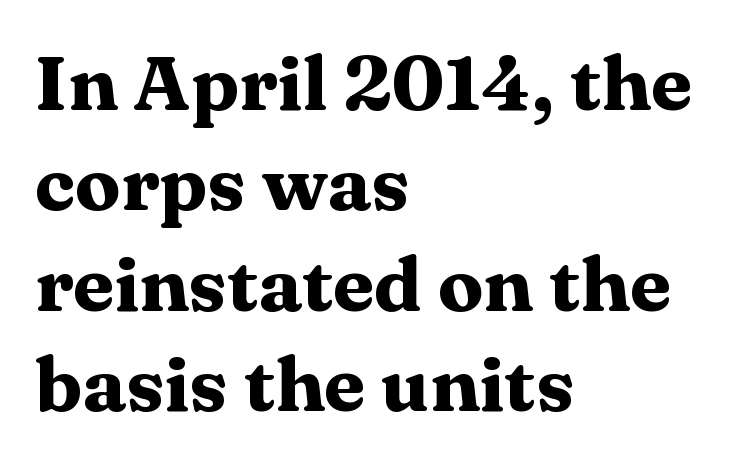
{"serif": "yes", "italic": "no", "bold": "yes", "weight": "heavy", "width": "wide", "stroke_contrast": "medium", "x_height": "medium", "monospaced": "no", "underline": "no", "align": "left", "line_spacing": "normal", "line_spacing_ratio": 1.32, "letter_spacing": "normal", "letter_spacing_em": 0.0, "glyph_px": 76}
